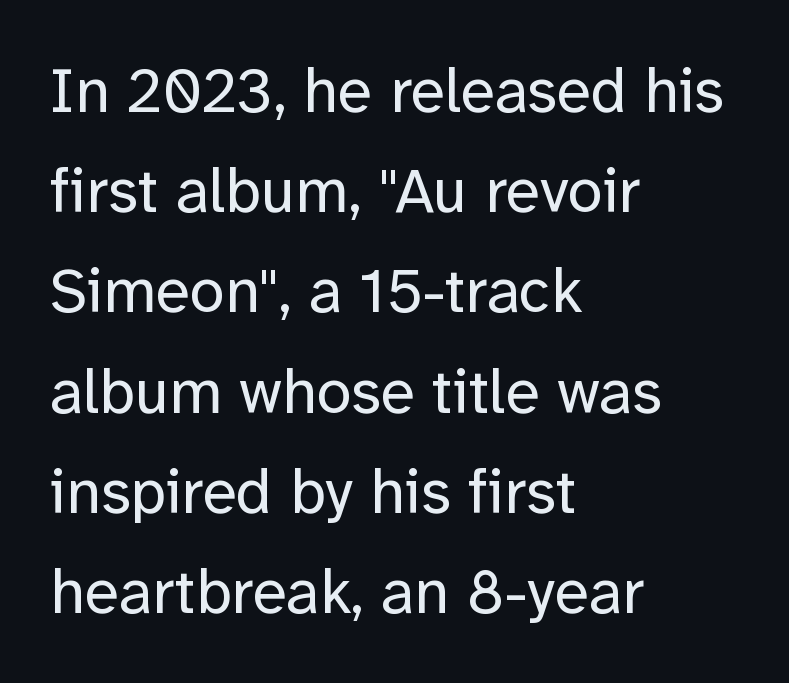
The space between consecutive lines is moderate. Check where the strokes stop: nothing finishes them off — pure sans. The text block is weighted toward the left margin, trailing off unevenly rightward. Stroke thickness stays within the range of a standard reading face or lighter. These lines were composed using upright roman letters.
